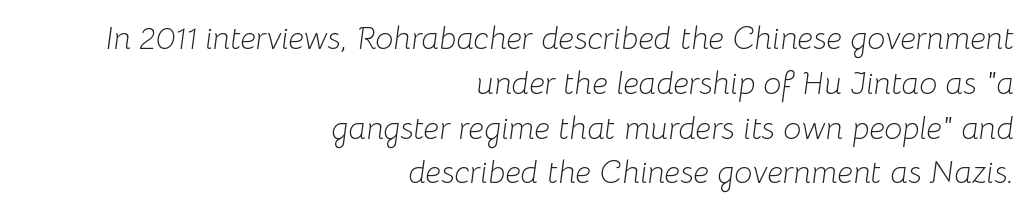
The image shows 32 px light type, italic (leaning right); set right-aligned, normal line spacing (1.4x), normal letter spacing, not underlined; low stroke contrast and a medium x-height.
